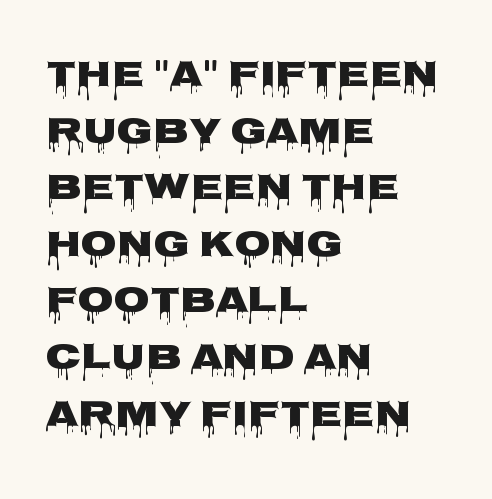
The image shows 37 px heavy, wide sans-serif type, upright; set left-aligned, normal line spacing (1.53x), normal letter spacing, not underlined; low stroke contrast and a large x-height.
